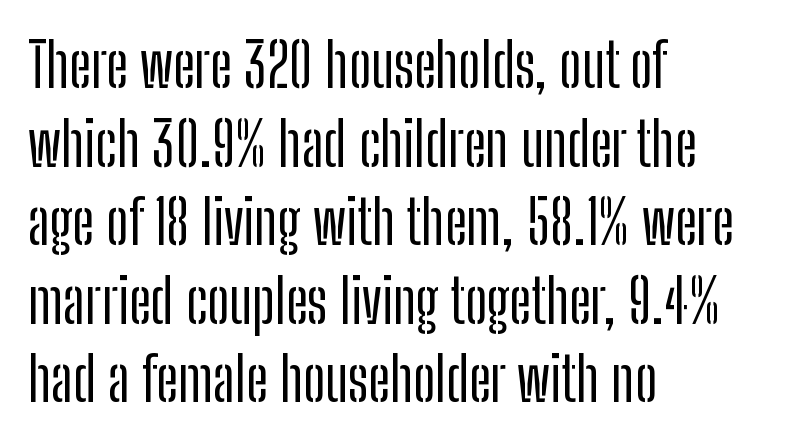
A typesetter would call this zero additional tracking. When letters stand straight like this, we call the style roman or upright. The paragraph has a hard left edge and a soft right edge. Regular leading.
